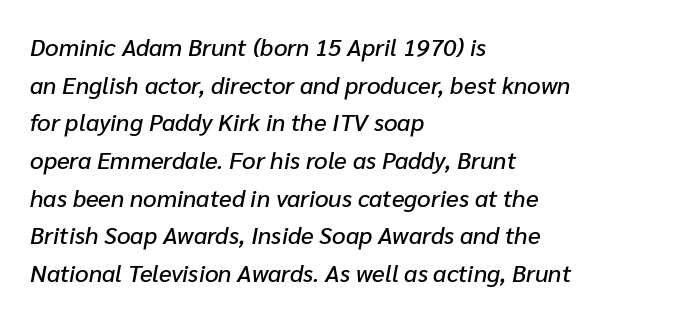
The image shows 24 px text type, italic (leaning right); set left-aligned, normal line spacing (1.57x), normal letter spacing, not underlined.
